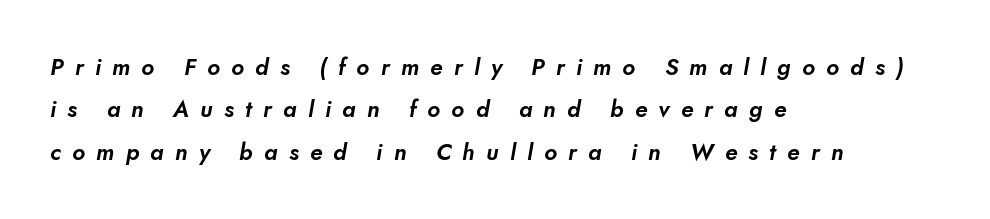
{"underline": "no", "align": "left", "line_spacing_ratio": 1.84, "letter_spacing": "wide", "letter_spacing_em": 0.49, "glyph_px": 23}
